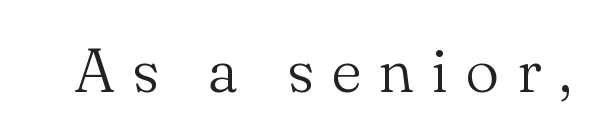
{"serif": "yes", "italic": "no", "bold": "no", "weight": "light", "width": "normal", "stroke_contrast": "medium", "x_height": "small", "monospaced": "no", "underline": "no", "letter_spacing": "wide", "letter_spacing_em": 0.29, "glyph_px": 61}
